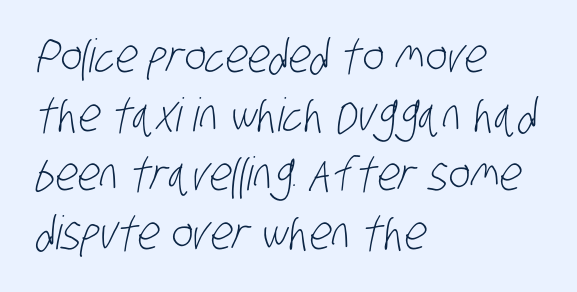
The image shows 46 px light, condensed sans-serif type; set left-aligned, normal line spacing (1.28x), normal letter spacing, not underlined; low stroke contrast and a large x-height.
